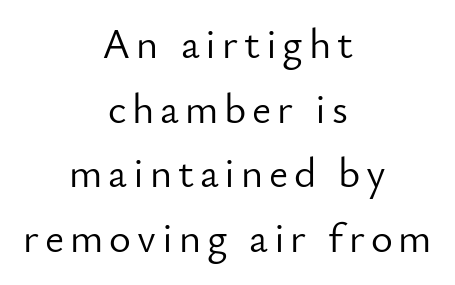
Just letters on the line, the space beneath them empty. Notice how descenders clear the ascenders below comfortably — that's standard leading. Note the varied advance widths — an 'i' is clearly narrower than an 'm'. Unbolded letterforms with no extra heft.
